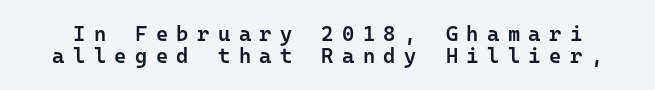
The image shows 21 px text type, upright; set tight line spacing (1.05x), unusually wide letter spacing (+0.4 em), not underlined.
